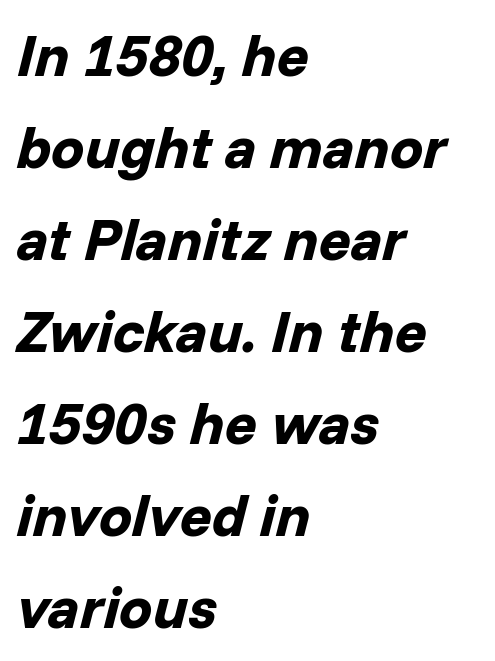
The image shows 59 px bold type, italic (leaning right); set left-aligned, normal line spacing (1.56x), normal letter spacing, not underlined; low stroke contrast and a medium x-height.
